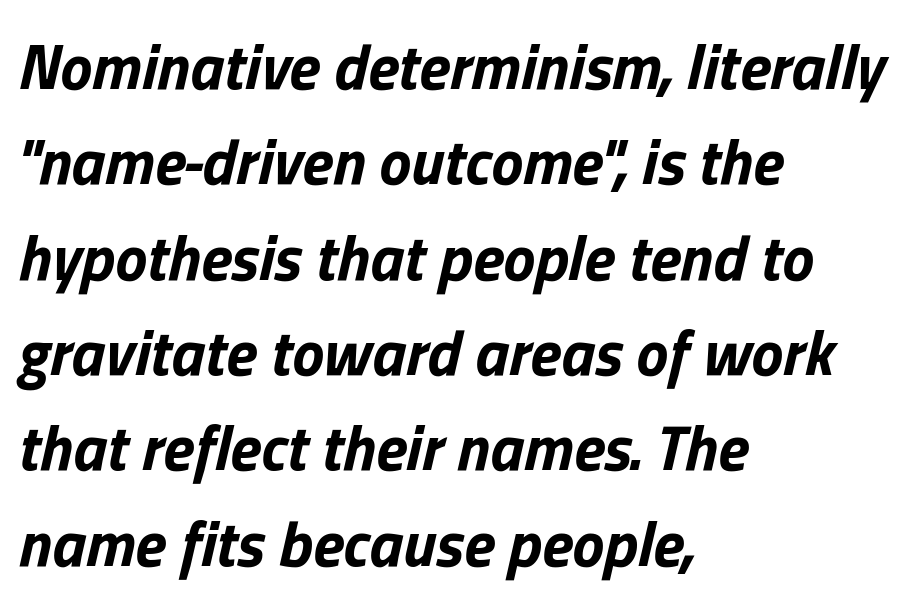
Q: Is the text bold? A: Yes.
Q: Is the text italic (slanted)? A: Yes, it leans right by about 13 degrees.
Q: Is the text underlined? A: No.
Q: How is the paragraph aligned? A: Left-aligned.
Q: Is the spacing between letters normal or unusually wide? A: Normal.
Q: Is the spacing between lines tight, normal or loose? A: Normal.
Q: Width (condensed, normal, or wide)? A: Normal.
Q: Stroke contrast? A: Low.
Q: x-height? A: Medium.
Q: Monospaced? A: No.
